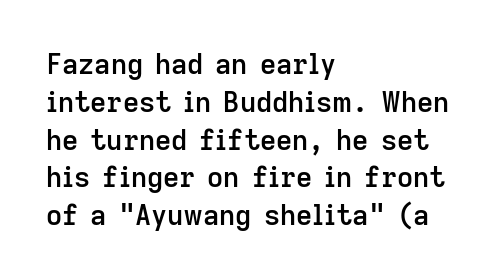
{"serif": "no", "italic": "no", "bold": "semi", "weight": "semibold", "width": "normal", "stroke_contrast": "low", "x_height": "medium", "monospaced": "no", "underline": "no", "align": "left", "line_spacing": "normal", "line_spacing_ratio": 1.35, "letter_spacing": "normal", "letter_spacing_em": 0.0, "glyph_px": 28}
